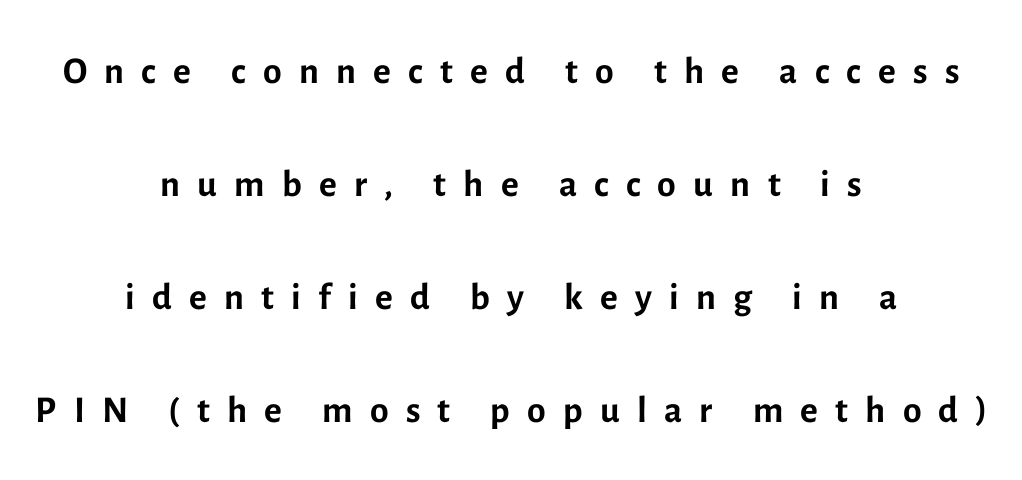
The image shows 54 px regular-weight sans-serif type, upright; set centered, loose line spacing (2.09x), unusually wide letter spacing (+0.32 em), not underlined; a medium x-height.
